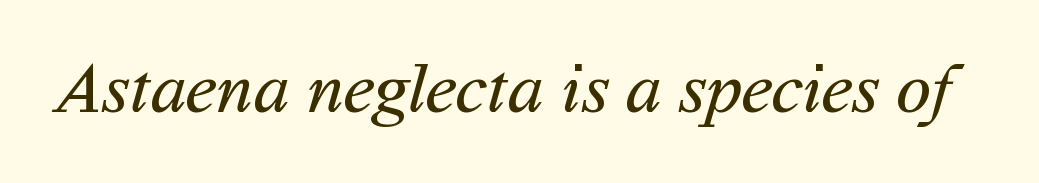
Ink coverage per letter is moderate at most. Font category for this specimen: sans-serif. Caption: standard tracking, unaltered. Character widths vary here, with narrow letters taking less room than wide ones.
